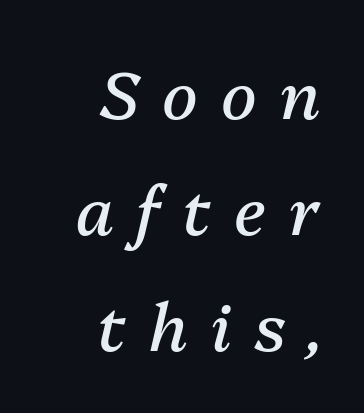
The image shows 66 px regular-weight type, italic (leaning right); set right-aligned, line spacing 1.76x, unusually wide letter spacing (+0.35 em), not underlined; medium stroke contrast and a medium x-height.
